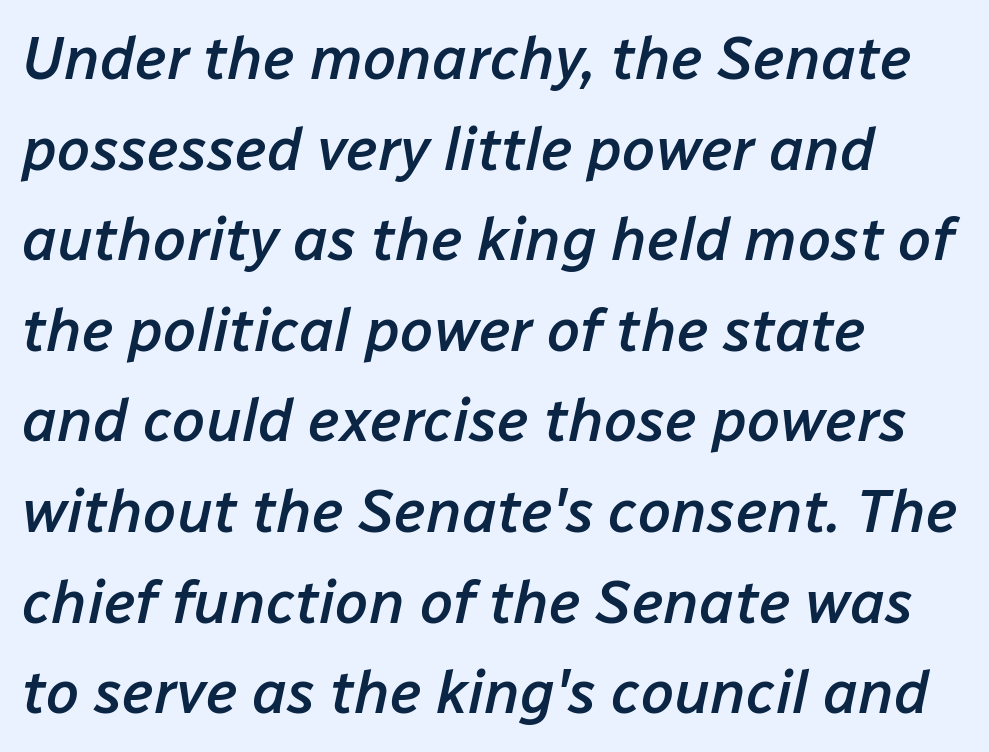
The image shows 60 px semibold type, italic (leaning right); set left-aligned, normal line spacing (1.51x), normal letter spacing, not underlined; low stroke contrast and a medium x-height.
